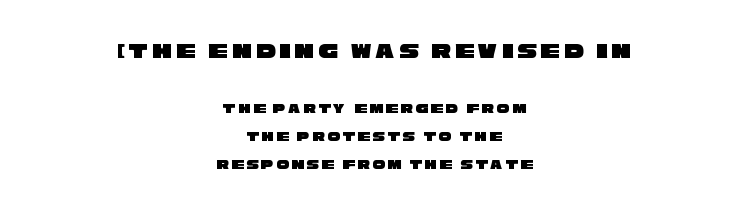
The image shows 22 px text type; set centered, loose line spacing (1.98x), not underlined; the first (top) block is 1.57x larger.
